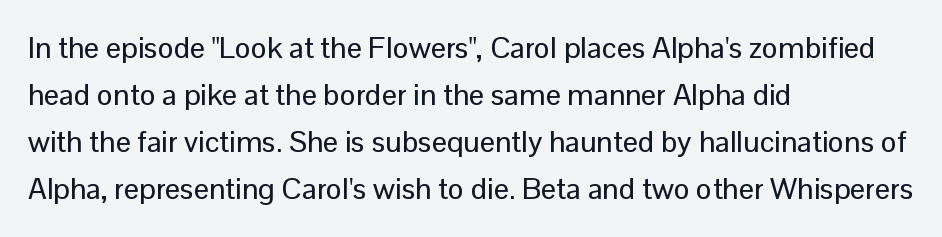
Q: Is the text italic (slanted)? A: No, it is upright.
Q: Is the typeface a serif or a sans-serif typeface? A: Sans-serif.
Q: Is the text underlined? A: No.
Q: How is the paragraph aligned? A: Left-aligned.
Q: Is the spacing between letters normal or unusually wide? A: Normal.
Q: Is the spacing between lines tight, normal or loose? A: Normal.
Q: Width (condensed, normal, or wide)? A: Normal.
Q: Stroke contrast? A: Low.
Q: x-height? A: Medium.
Q: Monospaced? A: No.
